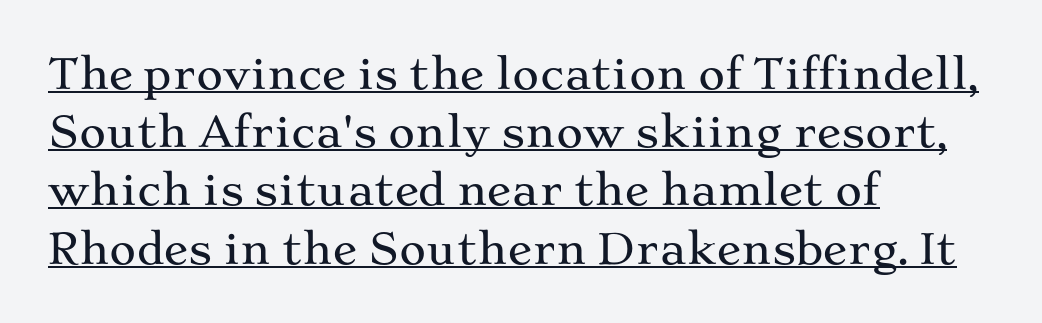
Q: Is the text italic (slanted)? A: No, it is upright.
Q: Is the typeface a serif or a sans-serif typeface? A: Serif.
Q: Is the text underlined? A: Yes.
Q: How is the paragraph aligned? A: Left-aligned.
Q: Is the spacing between letters normal or unusually wide? A: Normal.
Q: Is the spacing between lines tight, normal or loose? A: Normal.
Q: Width (condensed, normal, or wide)? A: Wide.
Q: Stroke contrast? A: Medium.
Q: x-height? A: Medium.
Q: Monospaced? A: No.
